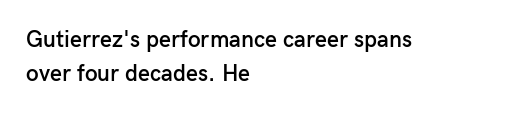
{"italic": "no", "bold": "semi", "underline": "no", "align": "left", "line_spacing": "normal", "line_spacing_ratio": 1.46, "letter_spacing": "normal", "letter_spacing_em": 0.0, "glyph_px": 23}
